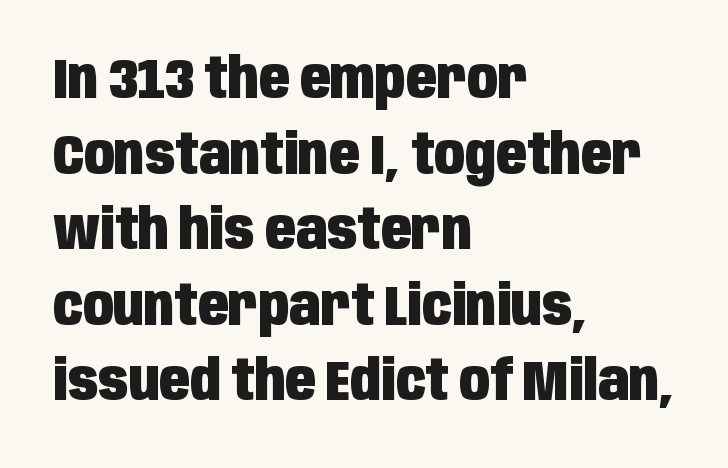
{"serif": "no", "italic": "no", "bold": "yes", "weight": "heavy", "width": "condensed", "stroke_contrast": "low", "x_height": "large", "monospaced": "no", "underline": "no", "align": "left", "line_spacing": "normal", "line_spacing_ratio": 1.35, "letter_spacing": "normal", "letter_spacing_em": 0.0, "glyph_px": 56}
